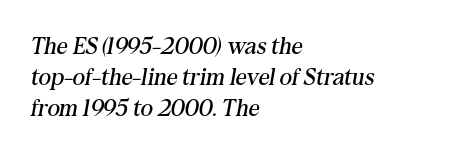
Students, note that the glyphs here touch the page at normal intervals. These lines sit exactly where default settings would place them. Emphasis-style slanted type is in use. The characters are drawn with everyday or finer stroke widths. Caption: multi-line text, flush left, ragged right. The zone under the glyphs is completely vacant.
